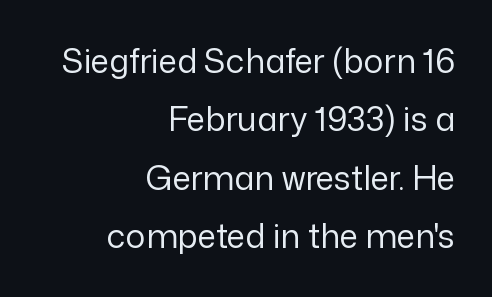
The image shows 33 px regular-weight sans-serif type, upright; set right-aligned, line spacing 1.77x, normal letter spacing, not underlined; low stroke contrast and a medium x-height.
